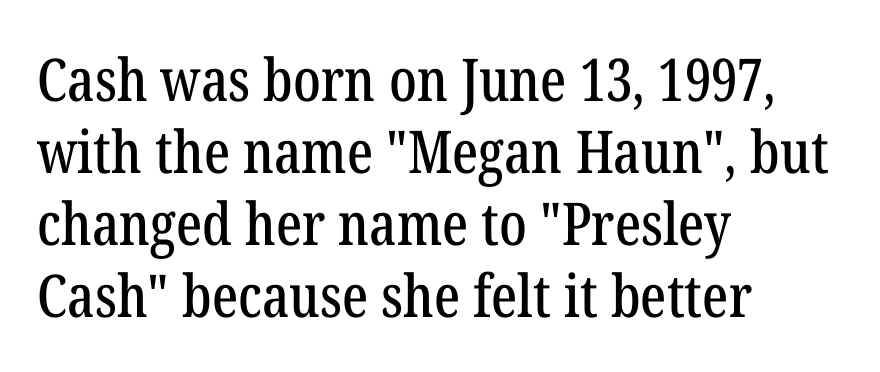
The image shows 59 px condensed serif type, upright; set left-aligned, line spacing 1.22x, normal letter spacing, not underlined; low stroke contrast and a medium x-height.
